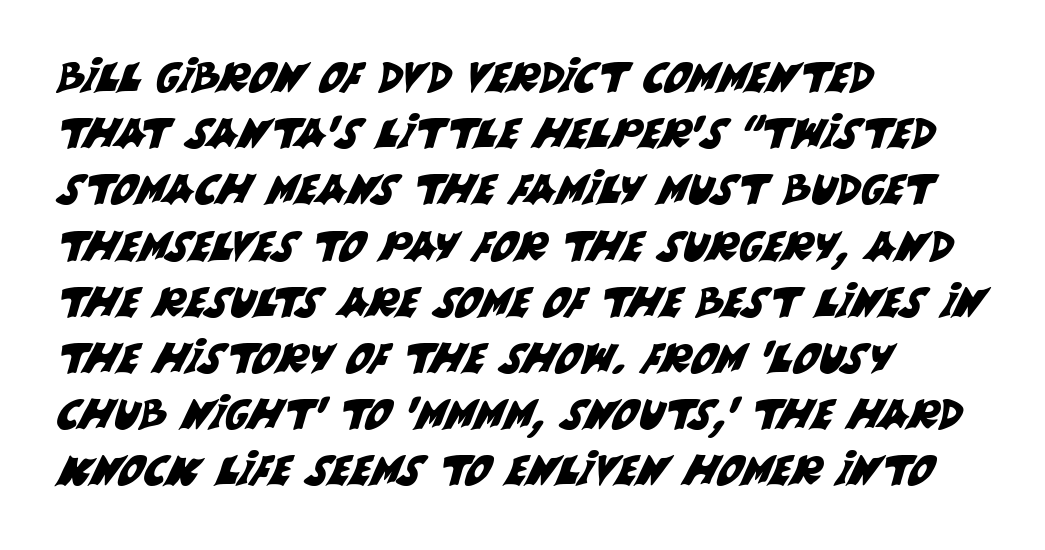
Q: Is the typeface a serif or a sans-serif typeface? A: Sans-serif.
Q: Is the text underlined? A: No.
Q: How is the paragraph aligned? A: Left-aligned.
Q: Is the spacing between letters normal or unusually wide? A: Normal.
Q: Is the spacing between lines tight, normal or loose? A: Normal.
Q: Width (condensed, normal, or wide)? A: Normal.
Q: Stroke contrast? A: Medium.
Q: x-height? A: Large.
Q: Monospaced? A: No.
